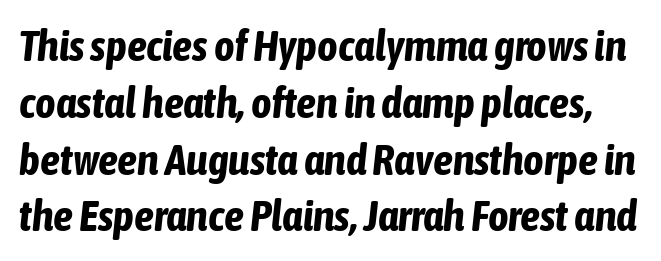
Q: Is the text bold? A: Yes.
Q: Is the text italic (slanted)? A: Yes, it leans right by about 6 degrees.
Q: Is the text underlined? A: No.
Q: Is the spacing between letters normal or unusually wide? A: Normal.
Q: Is the spacing between lines tight, normal or loose? A: Normal.
Q: Width (condensed, normal, or wide)? A: Condensed.
Q: Stroke contrast? A: Low.
Q: x-height? A: Medium.
Q: Monospaced? A: No.
